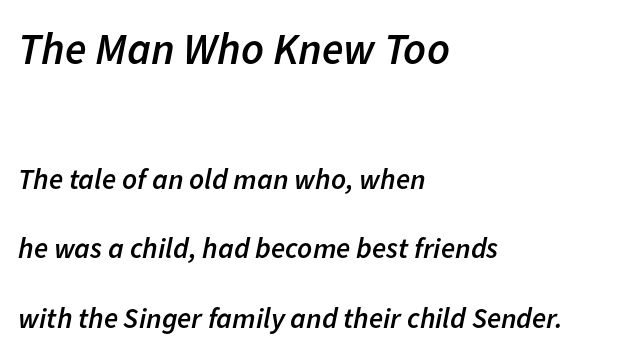
The image shows 44 px semibold type, italic (leaning right); set left-aligned, loose line spacing (2.4x), normal letter spacing, not underlined; the first (top) block is 1.52x larger; low stroke contrast and a medium x-height.
